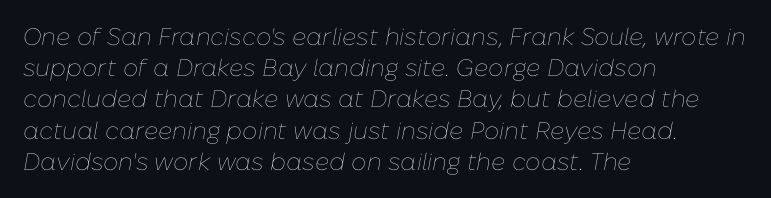
Students, note that the glyphs here touch the page at normal intervals. These lines sit exactly where default settings would place them. Emphasis-style slanted type is in use. The characters are drawn with everyday or finer stroke widths. Caption: multi-line text, flush left, ragged right. The zone under the glyphs is completely vacant.
